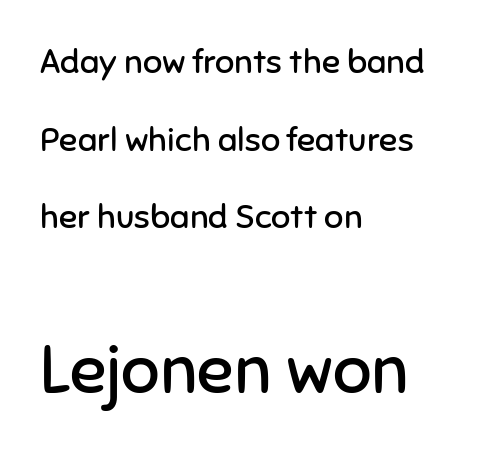
{"serif": "no", "italic": "no", "bold": "no", "weight": "regular", "width": "normal", "stroke_contrast": "low", "x_height": "medium", "monospaced": "no", "underline": "no", "align": "left", "line_spacing": "loose", "line_spacing_ratio": 2.28, "letter_spacing": "normal", "letter_spacing_em": 0.0, "larger_block": "second", "size_ratio": 2.0, "glyph_px": 68}
